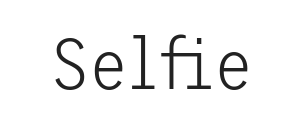
{"serif": "no", "italic": "no", "bold": "no", "weight": "light", "width": "normal", "stroke_contrast": "low", "x_height": "medium", "underline": "no", "letter_spacing": "normal", "letter_spacing_em": 0.0, "glyph_px": 72}
